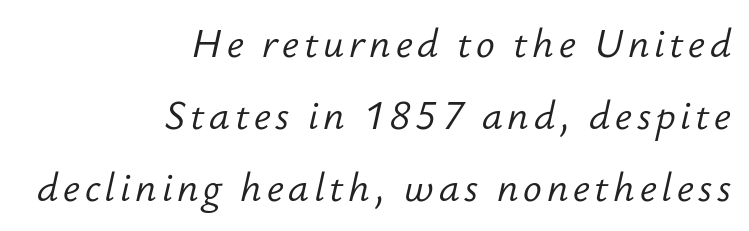
Think standard paragraph weight, or any step lighter than that. Proportional: the letters do not fall into vertical columns. Line endings align vertically; line beginnings do not. Check the space under the baseline: it is left empty. Posture: slanted.
